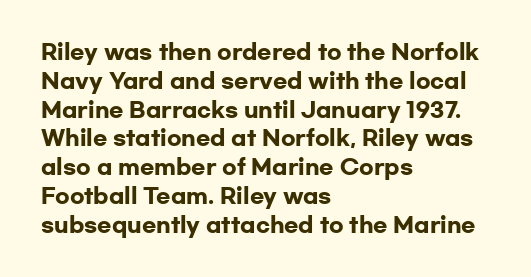
{"italic": "no", "bold": "yes", "underline": "no", "align": "left", "line_spacing": "normal", "line_spacing_ratio": 1.37, "letter_spacing": "normal", "letter_spacing_em": 0.0, "glyph_px": 21}
